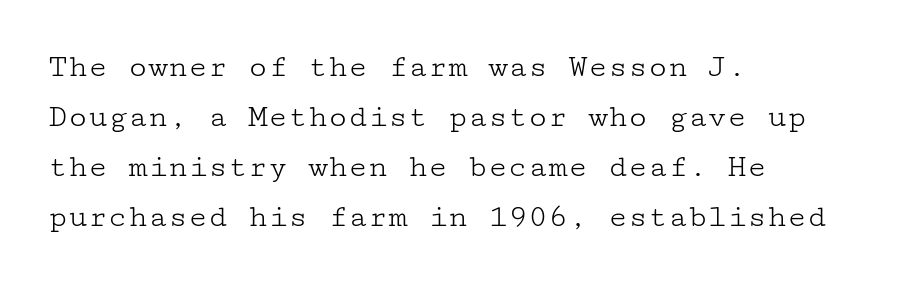
{"serif": "yes", "italic": "no", "bold": "no", "weight": "light", "width": "wide", "stroke_contrast": "low", "x_height": "medium", "underline": "no", "align": "left", "line_spacing": "normal", "line_spacing_ratio": 1.52, "letter_spacing": "normal", "letter_spacing_em": 0.0, "glyph_px": 33}
